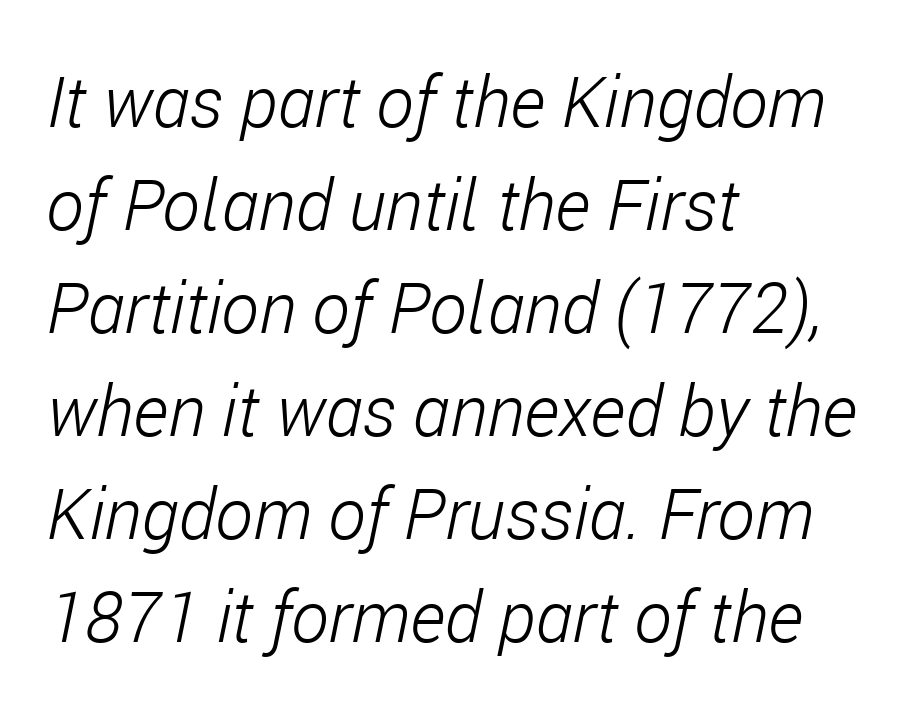
Summary of vertical rhythm: regular, with standard interline spacing. A typesetter would mark this as italic. Proportional: the letters do not fall into vertical columns. The space directly below the letters is spotless. Look at the tracking — it's just the regular setting, nothing added. These lines stack with their left ends in a neat column.
